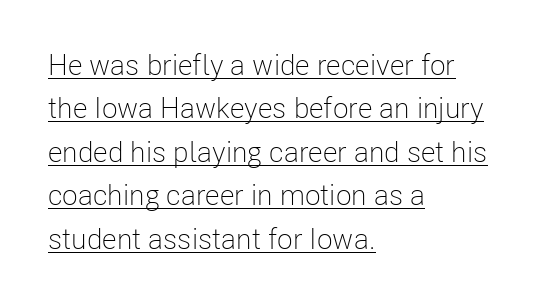
The image shows 29 px light, condensed sans-serif type, upright; set left-aligned, normal line spacing (1.5x), normal letter spacing, underlined; low stroke contrast and a medium x-height.
